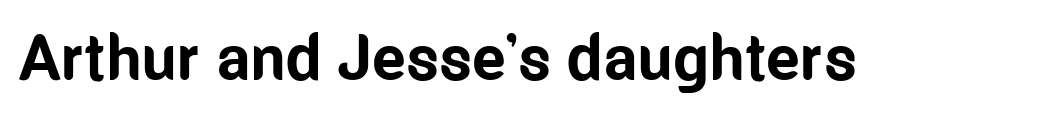
The image shows 64 px bold, condensed sans-serif type, upright; set normal letter spacing, not underlined; low stroke contrast and a medium x-height.
